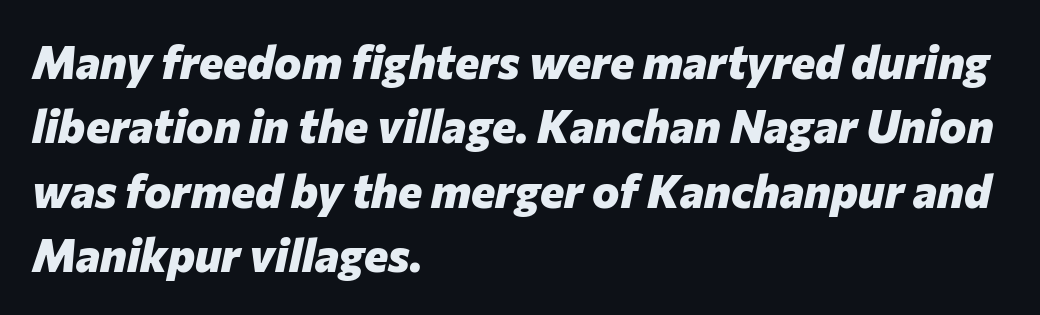
When letters slant like this, we call the style italic. Check the space under the baseline: it is left empty. The letterforms sit shoulder to shoulder at normal distance. Does the leading feel generous? No, just average. Leftover space on each line is placed entirely after the last word.
